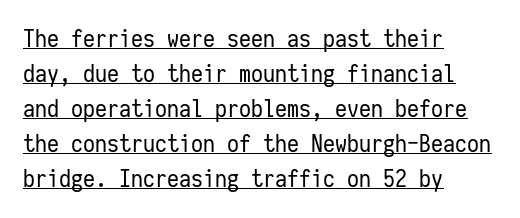
{"italic": "no", "bold": "no", "underline": "yes", "align": "left", "line_spacing": "normal", "line_spacing_ratio": 1.46, "letter_spacing": "normal", "letter_spacing_em": 0.0, "glyph_px": 24}
